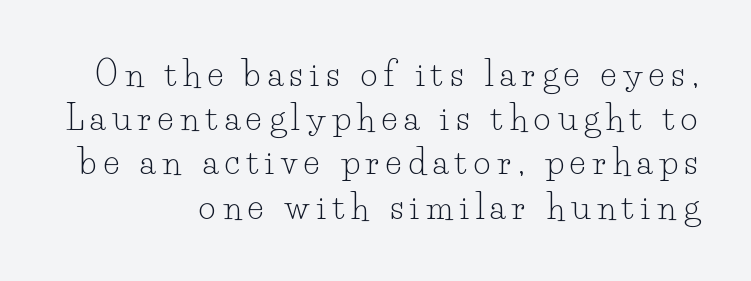
Q: Is the text bold? A: No.
Q: Is the text italic (slanted)? A: No, it is upright.
Q: Is the typeface a serif or a sans-serif typeface? A: Serif.
Q: Is the text underlined? A: No.
Q: How is the paragraph aligned? A: Right-aligned.
Q: Is the spacing between letters normal or unusually wide? A: Unusually wide.
Q: Is the spacing between lines tight, normal or loose? A: Normal.
Q: Width (condensed, normal, or wide)? A: Normal.
Q: Stroke contrast? A: Low.
Q: x-height? A: Small.
Q: Monospaced? A: No.
